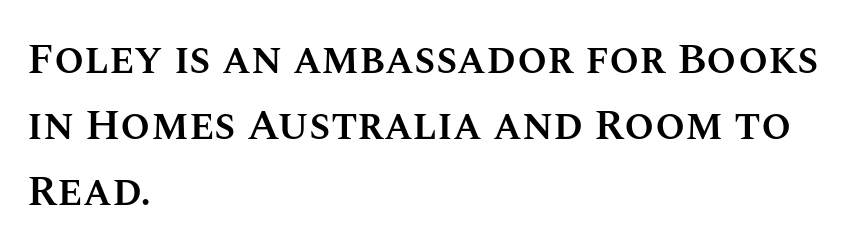
{"italic": "no", "bold": "semi", "weight": "semibold", "width": "normal", "stroke_contrast": "medium", "x_height": "large", "monospaced": "no", "underline": "no", "align": "left", "line_spacing": "normal", "line_spacing_ratio": 1.53, "letter_spacing": "normal", "letter_spacing_em": 0.0, "glyph_px": 43}
